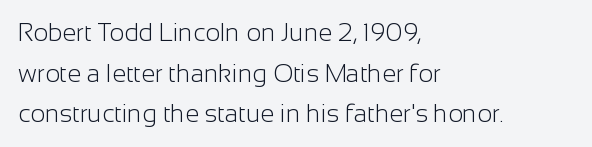
{"italic": "no", "bold": "no", "underline": "no", "align": "left", "line_spacing": "normal", "line_spacing_ratio": 1.63, "letter_spacing": "normal", "letter_spacing_em": 0.0, "glyph_px": 25}
